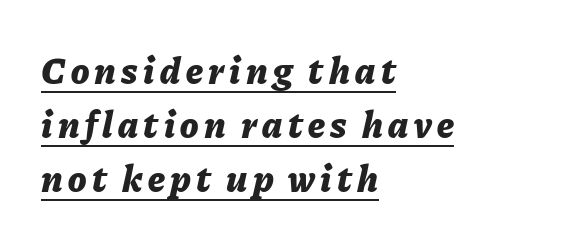
The image shows 38 px bold type, italic (leaning right); set left-aligned, normal line spacing (1.42x), underlined; low stroke contrast and a medium x-height.
